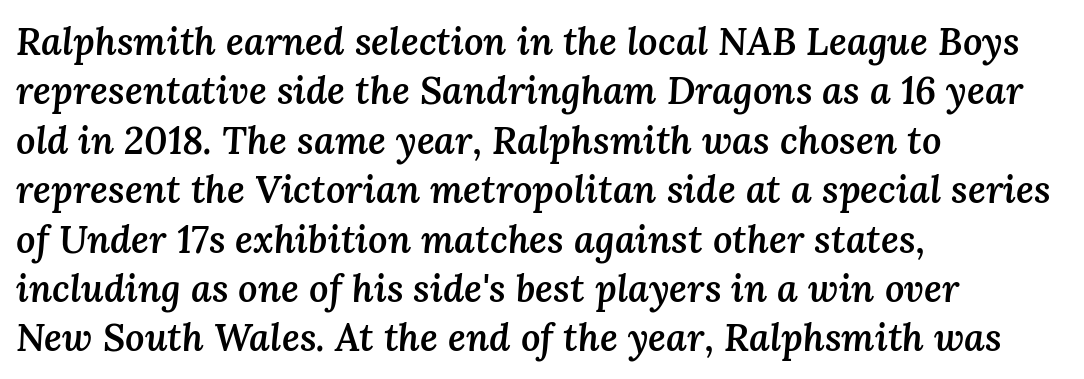
Q: Is the text bold? A: Semi-bold.
Q: Is the text italic (slanted)? A: Yes, it leans right by about 3 degrees.
Q: Is the text underlined? A: No.
Q: How is the paragraph aligned? A: Left-aligned.
Q: Is the spacing between letters normal or unusually wide? A: Normal.
Q: Is the spacing between lines tight, normal or loose? A: Normal.
Q: Width (condensed, normal, or wide)? A: Normal.
Q: Stroke contrast? A: Medium.
Q: x-height? A: Medium.
Q: Monospaced? A: No.
